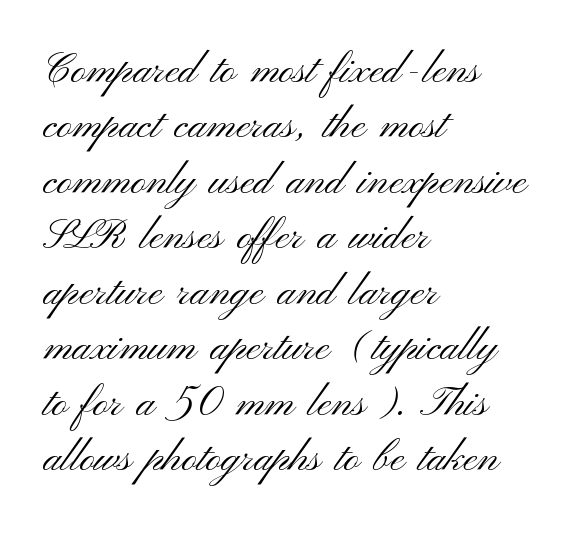
Q: Is the text bold? A: No.
Q: Is the text italic (slanted)? A: Yes.
Q: Is the typeface a serif or a sans-serif typeface? A: Sans-serif.
Q: Is the text underlined? A: No.
Q: How is the paragraph aligned? A: Left-aligned.
Q: Is the spacing between letters normal or unusually wide? A: Normal.
Q: Is the spacing between lines tight, normal or loose? A: Normal.
Q: Width (condensed, normal, or wide)? A: Wide.
Q: Stroke contrast? A: Medium.
Q: x-height? A: Small.
Q: Monospaced? A: No.
